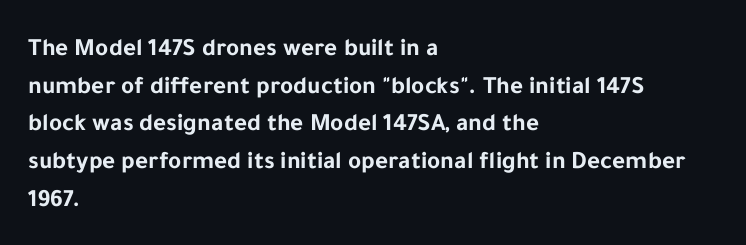
The image shows 25 px bold type, upright; set left-aligned, normal line spacing (1.51x), normal letter spacing, not underlined.
